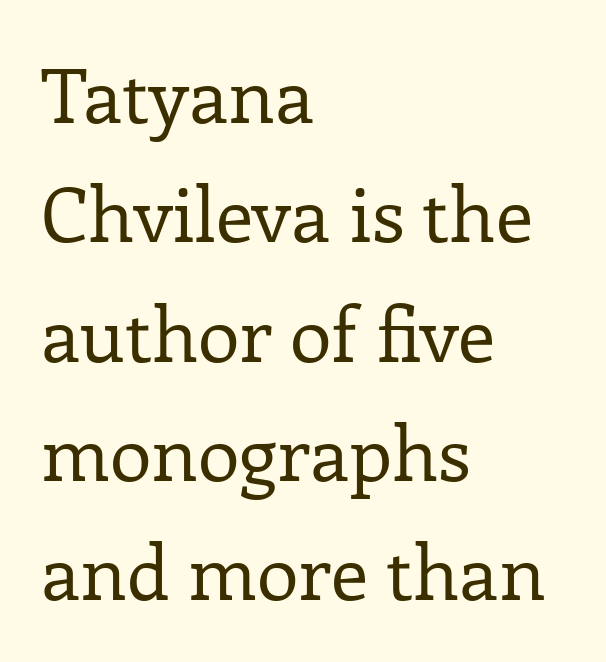
Q: Is the text bold? A: No.
Q: Is the text italic (slanted)? A: No, it is upright.
Q: Is the typeface a serif or a sans-serif typeface? A: Serif.
Q: Is the text underlined? A: No.
Q: How is the paragraph aligned? A: Left-aligned.
Q: Is the spacing between letters normal or unusually wide? A: Normal.
Q: Is the spacing between lines tight, normal or loose? A: Normal.
Q: Width (condensed, normal, or wide)? A: Normal.
Q: Stroke contrast? A: Low.
Q: x-height? A: Medium.
Q: Monospaced? A: No.
